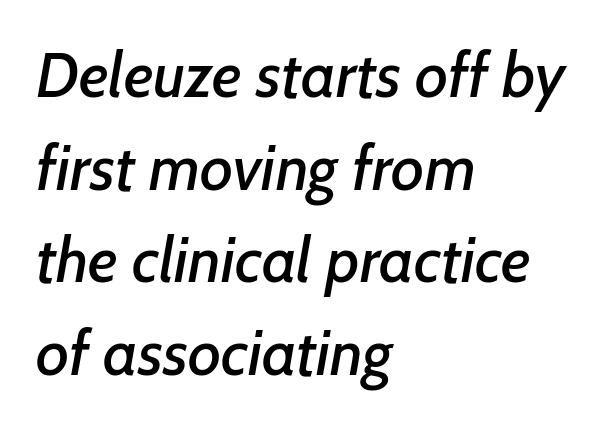
Alignment: flush left. Looks like regular typesetting: each glyph gets only the width it needs. The gap between lines stays unmarked. Successive baselines arrive at the customary interval. The characters display no serif detailing; their extremities are plain. You could call the tracking neutral — neither tight nor loose.
